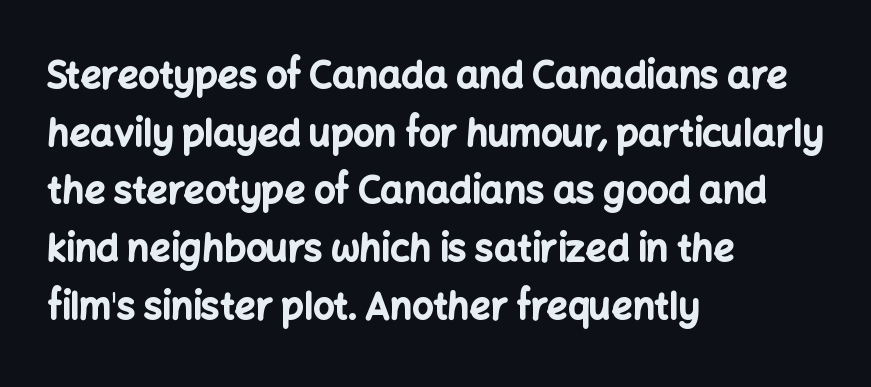
Horizontal alignment here is leftward, the default for most running prose. Posture: vertical. These lines are composed in type without serifs. A normal amount of white space separates one row of letters from the next. The tracking reads as untouched default to a designer's eye. Anything drawn beneath the words? Only blank space.
